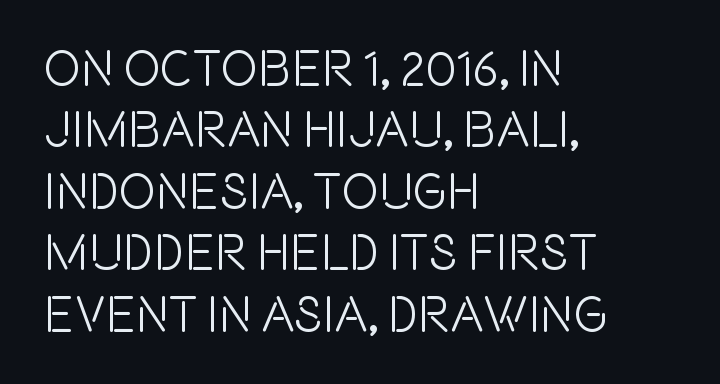
{"serif": "no", "italic": "no", "width": "condensed", "x_height": "large", "monospaced": "no", "underline": "no", "align": "left", "line_spacing_ratio": 1.23, "letter_spacing": "normal", "letter_spacing_em": 0.0, "glyph_px": 50}
